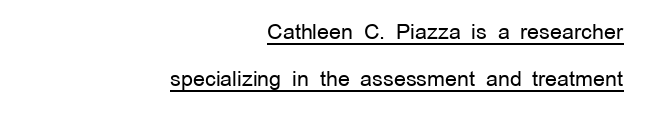
This is not heavy type; no bold has been used. The specimen includes a rule beneath the text block's lines. Vertical spacing — loose. The letterforms sit shoulder to shoulder at normal distance. Notice how the passage keeps a crisp vertical edge on the right only. Quick note: not italic, upright.
